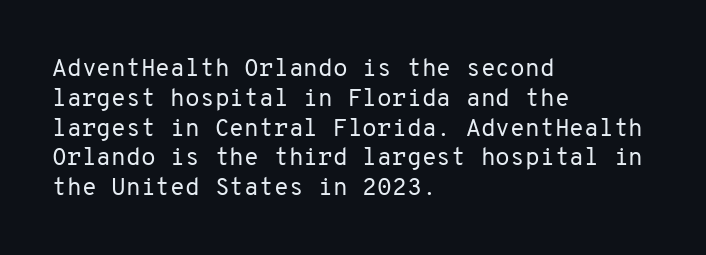
{"italic": "no", "bold": "no", "underline": "no", "align": "left", "line_spacing_ratio": 1.24, "letter_spacing": "normal", "letter_spacing_em": 0.0, "glyph_px": 24}
